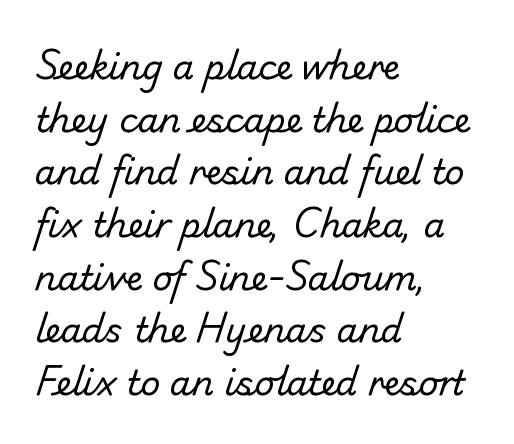
Here the glyphs are tracked normally, forming tight word shapes. Vertical spacing — default. The words here are not underlined. Each letter keeps its own natural width here, so spacing adapts to shape. Nope, no serifs anywhere on these letters.
